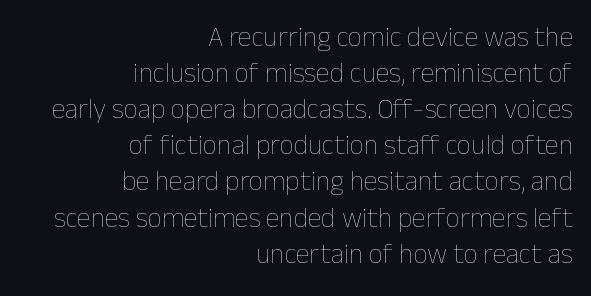
{"italic": "no", "bold": "no", "weight": "thin", "width": "normal", "stroke_contrast": "low", "x_height": "medium", "monospaced": "no", "underline": "no", "align": "right", "line_spacing": "normal", "line_spacing_ratio": 1.29, "letter_spacing": "normal", "letter_spacing_em": 0.0, "glyph_px": 28}
